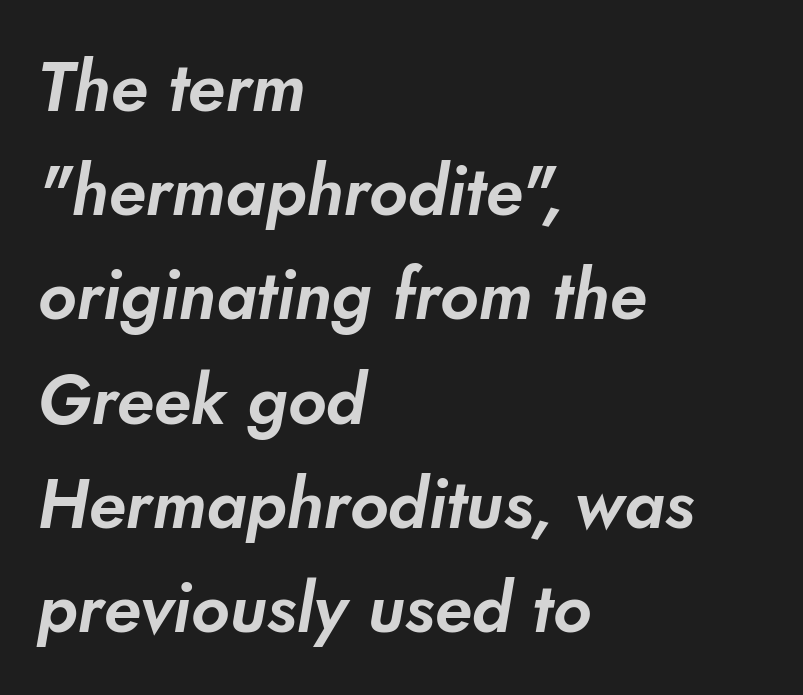
{"serif": "no", "width": "normal", "stroke_contrast": "low", "x_height": "small", "monospaced": "no", "underline": "no", "align": "left", "line_spacing": "normal", "line_spacing_ratio": 1.51, "letter_spacing": "normal", "letter_spacing_em": 0.0, "glyph_px": 69}
